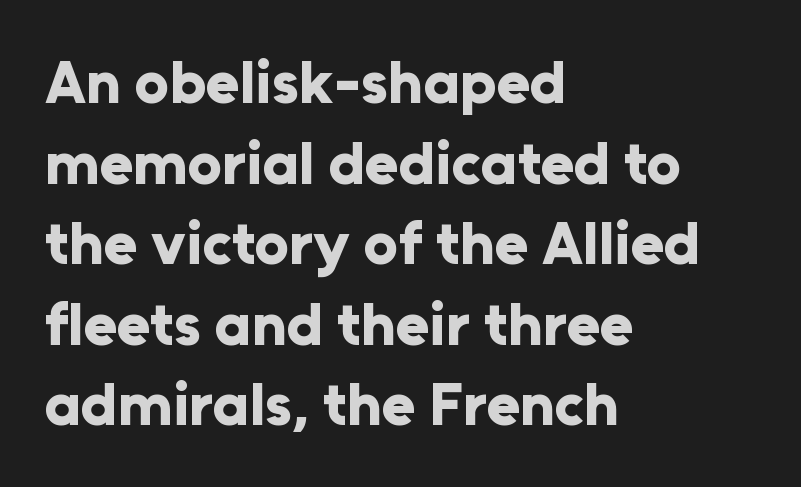
Quick note: underline off. On the weight axis this lands at bold, roughly 700. Students, note that the glyphs here touch the page at normal intervals. Casual observation: everything's shoved over to the left. Baseline-to-baseline distance is the conventional proportion of letter height. You can tell from the bare stems that sans-serif type was used.
